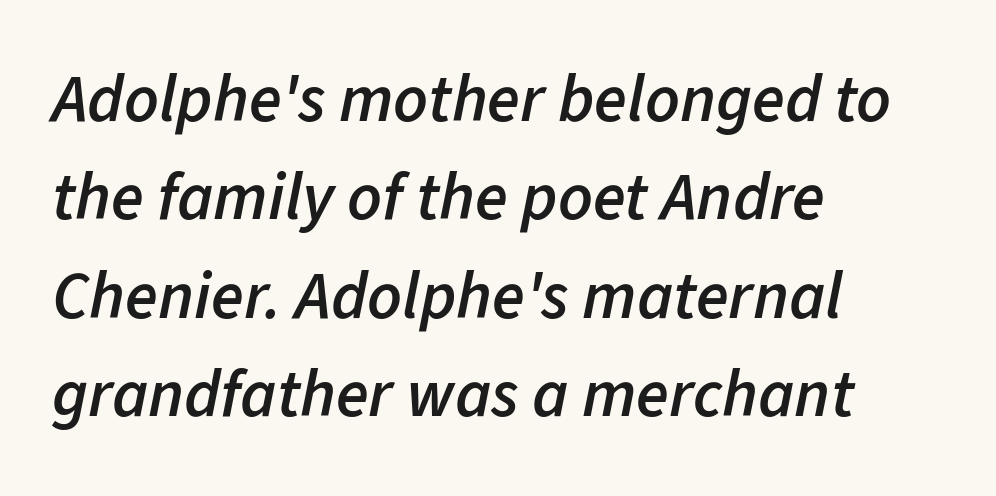
{"italic": "yes", "lean": "right", "slant_degrees": 11, "bold": "semi", "weight": "semibold", "width": "normal", "stroke_contrast": "low", "x_height": "medium", "monospaced": "no", "underline": "no", "align": "left", "line_spacing": "normal", "line_spacing_ratio": 1.47, "letter_spacing": "normal", "letter_spacing_em": 0.0, "glyph_px": 67}
